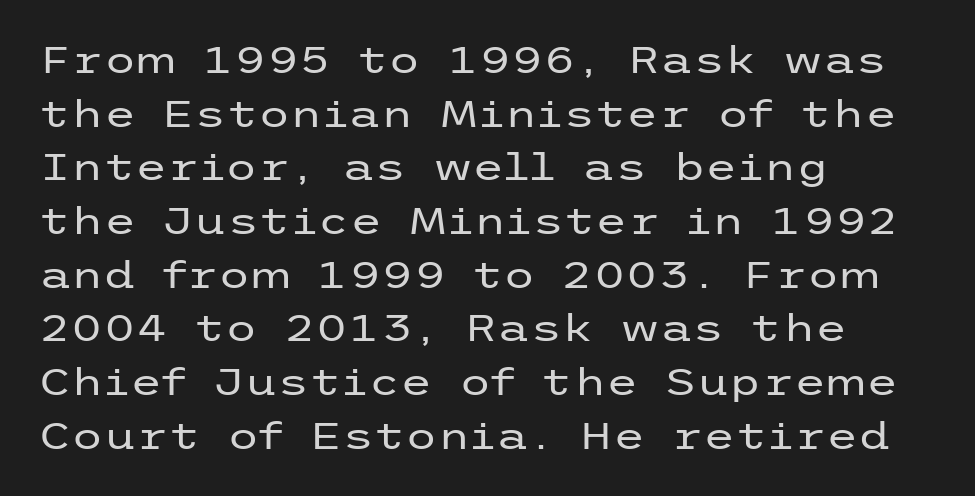
The image shows 37 px regular-weight, wide sans-serif type, upright; set left-aligned, normal line spacing (1.45x), normal letter spacing, not underlined; low stroke contrast and a medium x-height.
